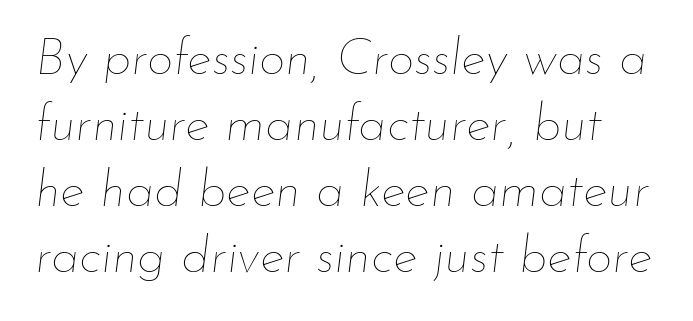
{"italic": "yes", "lean": "right", "slant_degrees": 7, "bold": "no", "weight": "thin", "width": "normal", "stroke_contrast": "low", "x_height": "small", "monospaced": "no", "underline": "no", "line_spacing": "normal", "line_spacing_ratio": 1.27, "letter_spacing": "normal", "letter_spacing_em": 0.0, "glyph_px": 52}
